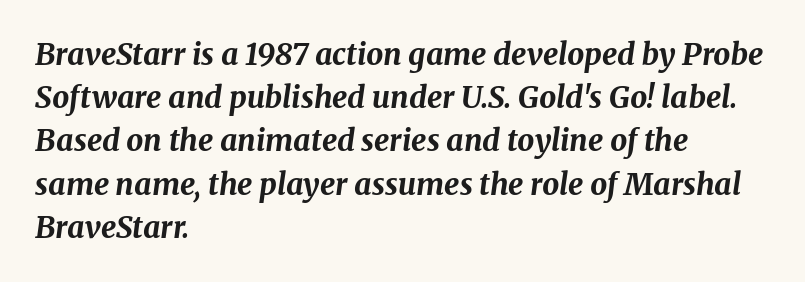
Q: Is the text bold? A: Yes.
Q: Is the text italic (slanted)? A: Yes, it leans right by about 8 degrees.
Q: Is the text underlined? A: No.
Q: How is the paragraph aligned? A: Left-aligned.
Q: Is the spacing between letters normal or unusually wide? A: Normal.
Q: Is the spacing between lines tight, normal or loose? A: Normal.
Q: Width (condensed, normal, or wide)? A: Normal.
Q: Stroke contrast? A: Medium.
Q: x-height? A: Medium.
Q: Monospaced? A: No.
